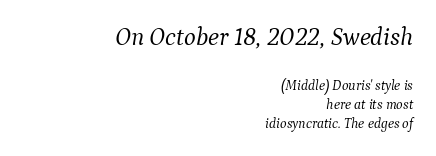
Caption: face not bold, strokes unweighted. You get the large type first, then a drop to smaller type. Inter-character spacing is left at the font's built-in metrics. Each line ends at the same right margin while the left side varies.
